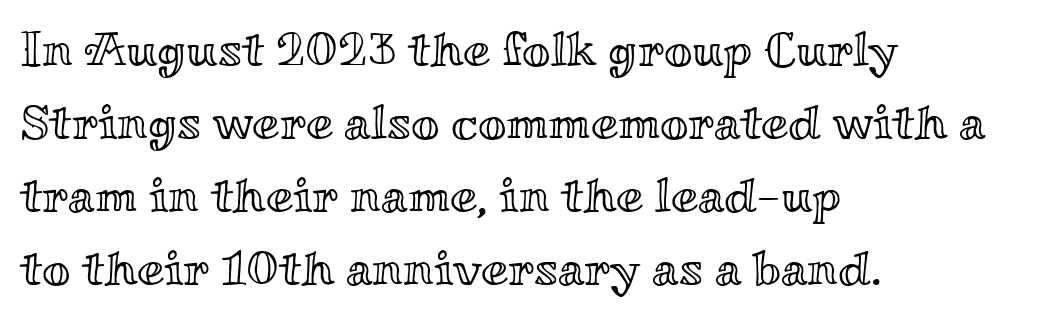
Q: Is the text italic (slanted)? A: No, it is upright.
Q: Is the text underlined? A: No.
Q: How is the paragraph aligned? A: Left-aligned.
Q: Is the spacing between letters normal or unusually wide? A: Normal.
Q: Is the spacing between lines tight, normal or loose? A: Normal.
Q: Width (condensed, normal, or wide)? A: Wide.
Q: x-height? A: Small.
Q: Monospaced? A: No.
